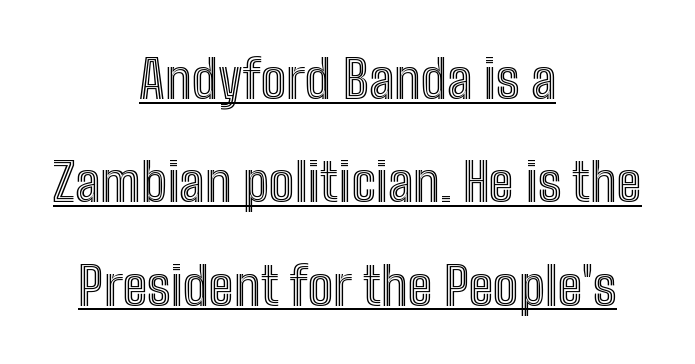
The image shows 53 px condensed type, upright; set centered, loose line spacing (1.95x), normal letter spacing, underlined; a medium x-height.
